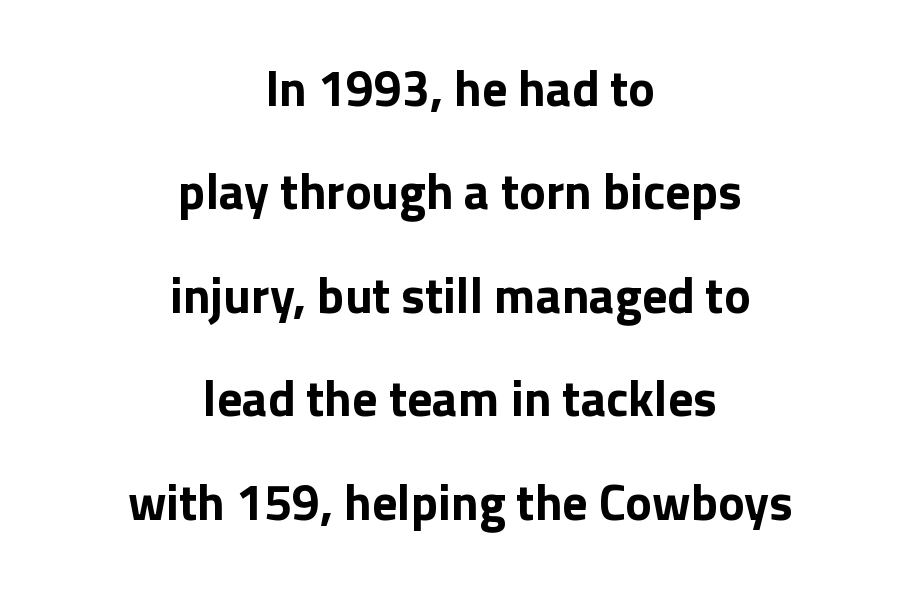
Q: Is the text bold? A: Yes.
Q: Is the text italic (slanted)? A: No, it is upright.
Q: Is the typeface a serif or a sans-serif typeface? A: Sans-serif.
Q: Is the text underlined? A: No.
Q: How is the paragraph aligned? A: Centered.
Q: Is the spacing between letters normal or unusually wide? A: Normal.
Q: Is the spacing between lines tight, normal or loose? A: Loose.
Q: Width (condensed, normal, or wide)? A: Normal.
Q: x-height? A: Medium.
Q: Monospaced? A: No.
